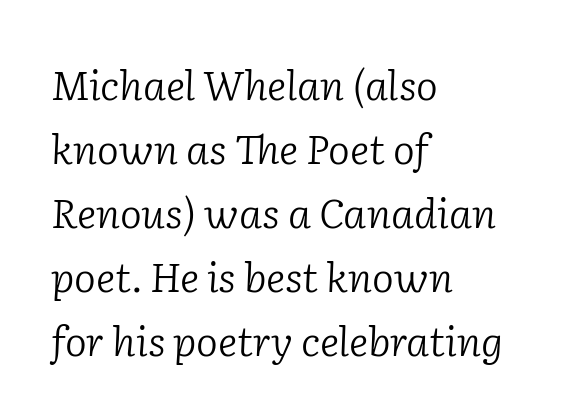
{"serif": "yes", "italic": "yes", "lean": "right", "slant_degrees": 2, "bold": "no", "weight": "light", "width": "normal", "stroke_contrast": "low", "x_height": "medium", "monospaced": "no", "underline": "no", "align": "left", "line_spacing": "normal", "line_spacing_ratio": 1.56, "letter_spacing": "normal", "letter_spacing_em": 0.0, "glyph_px": 41}
